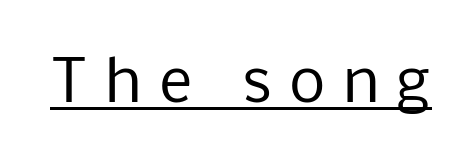
Does extra space separate the letters? Yes, quite a lot of it. Spacing verdict: proportional, widths tailored to each character. Posture: straight, roman, zero tilt. A light-to-regular cut is what we see here. These lines are composed in type without serifs.
